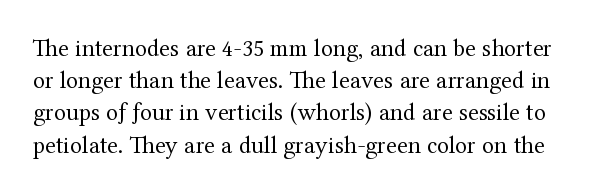
This block has exactly the height ordinary leading produces. The type sits square on the baseline with zero lean. Weight: regular or lighter. The words here are not underlined. Nobody touched the tracking dial on this one.
